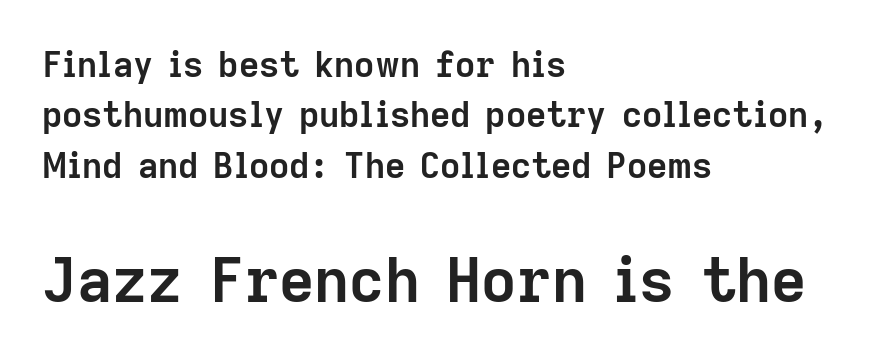
The image shows 61 px semibold sans-serif type, upright; set left-aligned, normal line spacing (1.44x), normal letter spacing, not underlined; the second (bottom) block is 1.74x larger; low stroke contrast and a medium x-height.
